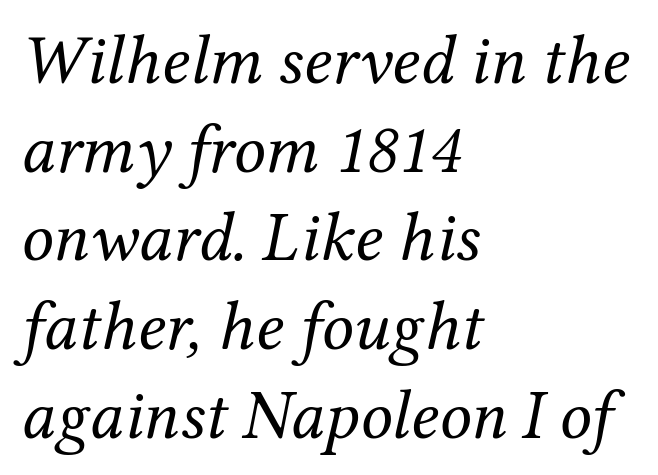
{"serif": "yes", "italic": "yes", "lean": "right", "slant_degrees": 12, "bold": "no", "weight": "regular", "width": "normal", "stroke_contrast": "medium", "x_height": "medium", "monospaced": "no", "underline": "no", "align": "left", "line_spacing": "normal", "line_spacing_ratio": 1.25, "letter_spacing": "normal", "letter_spacing_em": 0.0, "glyph_px": 71}
